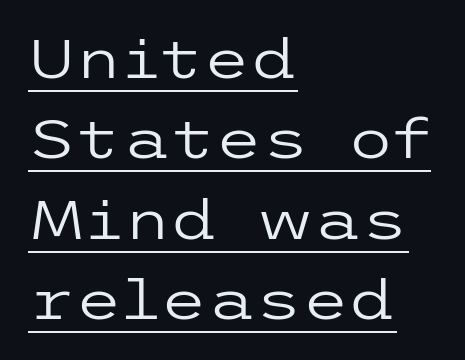
{"serif": "no", "italic": "no", "bold": "no", "weight": "regular", "width": "wide", "stroke_contrast": "low", "x_height": "medium", "underline": "yes", "align": "left", "line_spacing": "normal", "line_spacing_ratio": 1.49, "letter_spacing": "normal", "letter_spacing_em": 0.0, "glyph_px": 54}
